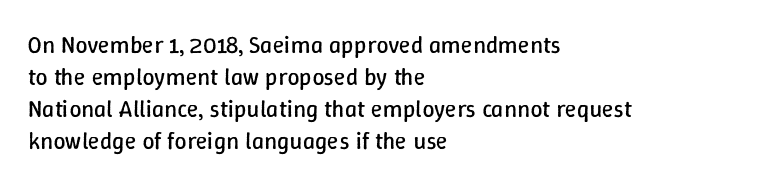
The strip under each line holds only bare page. You could call the tracking neutral — neither tight nor loose. Where is the straight margin? On the left. Upright lettering throughout. The weight tops out at a normal text grade.
